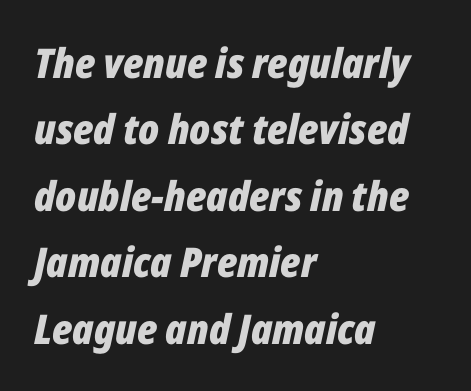
The image shows 41 px bold, condensed type, italic (leaning right); set left-aligned, normal line spacing (1.62x), normal letter spacing, not underlined; low stroke contrast and a medium x-height.
